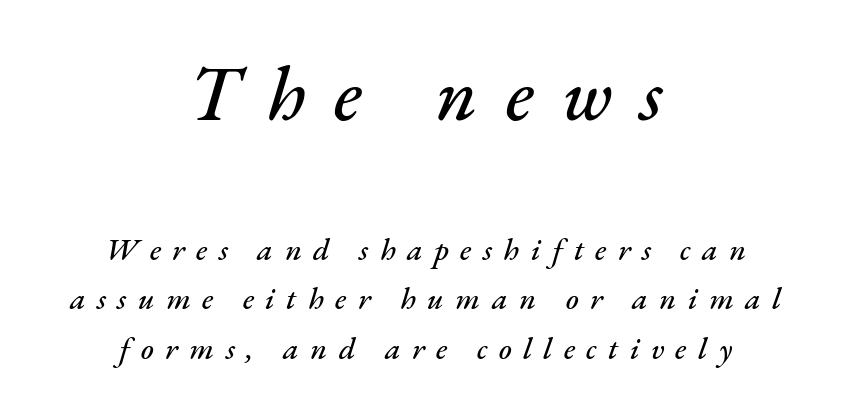
{"italic": "yes", "lean": "right", "slant_degrees": 17, "width": "normal", "stroke_contrast": "medium", "x_height": "small", "monospaced": "no", "underline": "no", "align": "center", "line_spacing": "normal", "line_spacing_ratio": 1.61, "letter_spacing": "wide", "letter_spacing_em": 0.37, "larger_block": "first", "size_ratio": 2.48, "glyph_px": 77}
